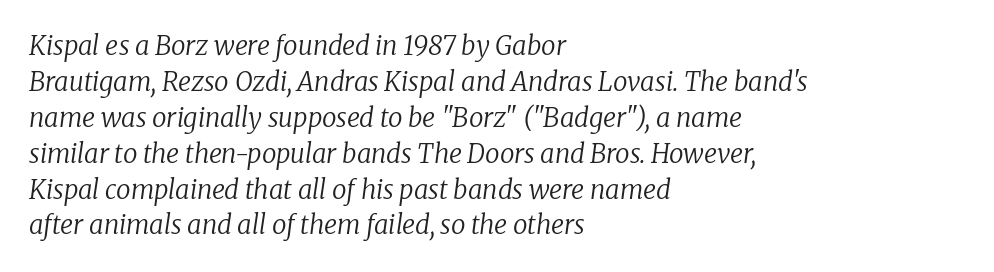
Q: Is the text bold? A: No.
Q: Is the text italic (slanted)? A: Yes, it leans right by about 8 degrees.
Q: Is the text underlined? A: No.
Q: How is the paragraph aligned? A: Left-aligned.
Q: Is the spacing between letters normal or unusually wide? A: Normal.
Q: Is the spacing between lines tight, normal or loose? A: Normal.
